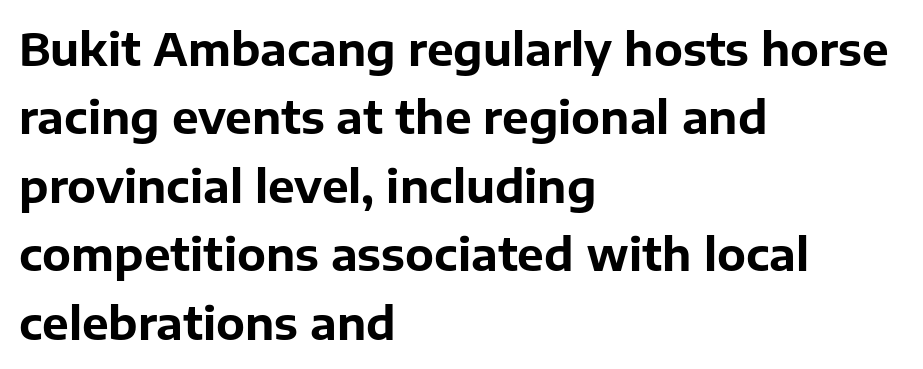
In terms of leading, this rendering sits right in the middle. The tracking reads as untouched default to a designer's eye. These lines are rendered in a variable-pitch font. These lines were composed using upright roman letters. Stroke thickness is high; the sample reads as a true bold. Words float on clear page, feet unadorned.
